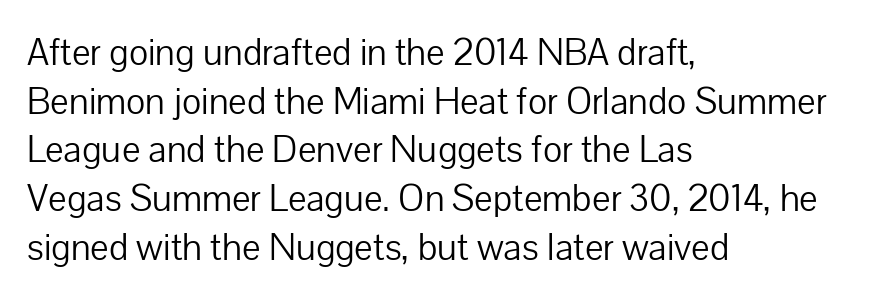
The image shows 39 px light sans-serif type, upright; set left-aligned, normal line spacing (1.25x), normal letter spacing, not underlined; low stroke contrast and a medium x-height.
